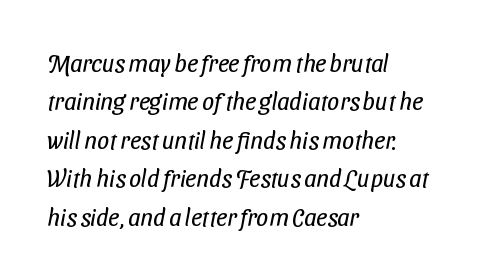
The image shows 24 px text type; set left-aligned, normal line spacing (1.6x), normal letter spacing, not underlined.
